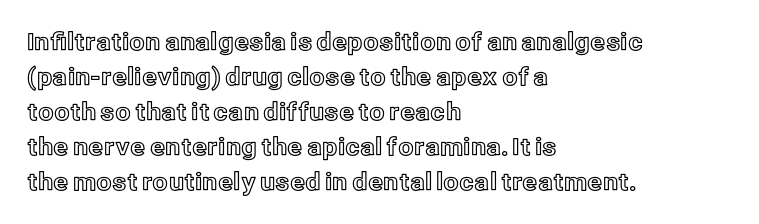
Style check: upright. The designer left line spacing at the default. Casual observation: everything's shoved over to the left. Tracking here is standard; glyphs follow each other at the usual distance. The foot of each line stays bare and open.
